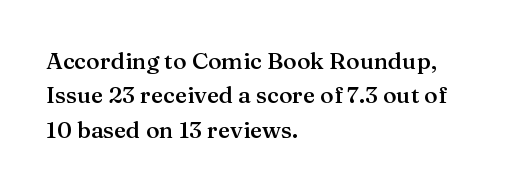
{"italic": "no", "bold": "semi", "underline": "no", "align": "left", "line_spacing": "normal", "line_spacing_ratio": 1.49, "letter_spacing": "normal", "letter_spacing_em": 0.0, "glyph_px": 23}
